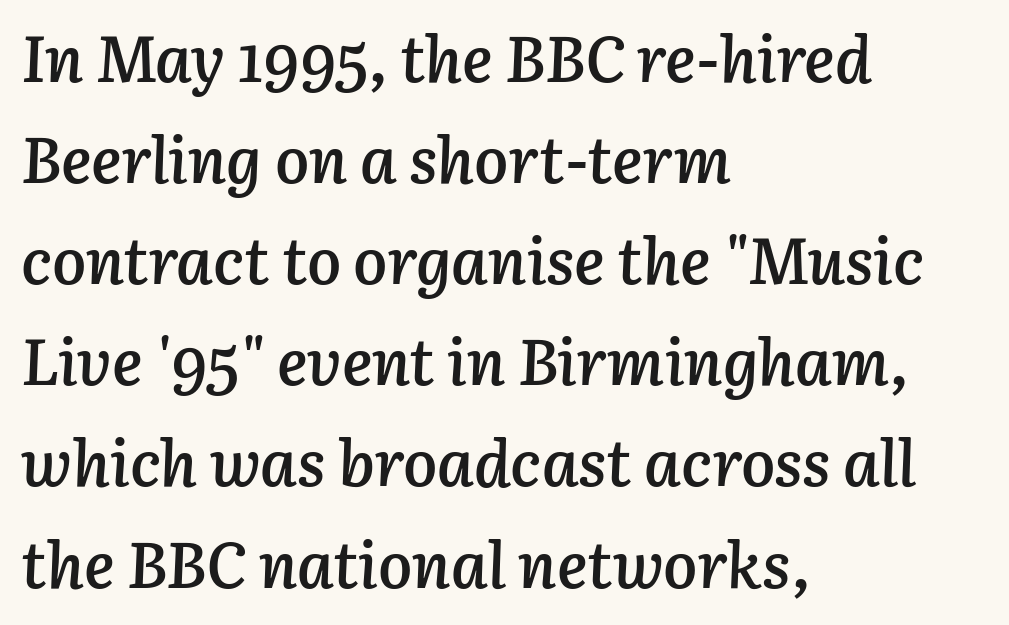
Q: Is the text bold? A: Semi-bold.
Q: Is the text italic (slanted)? A: Yes, it leans right by about 3 degrees.
Q: Is the text underlined? A: No.
Q: How is the paragraph aligned? A: Left-aligned.
Q: Is the spacing between letters normal or unusually wide? A: Normal.
Q: Is the spacing between lines tight, normal or loose? A: Normal.
Q: Width (condensed, normal, or wide)? A: Normal.
Q: Stroke contrast? A: Low.
Q: x-height? A: Medium.
Q: Monospaced? A: No.
